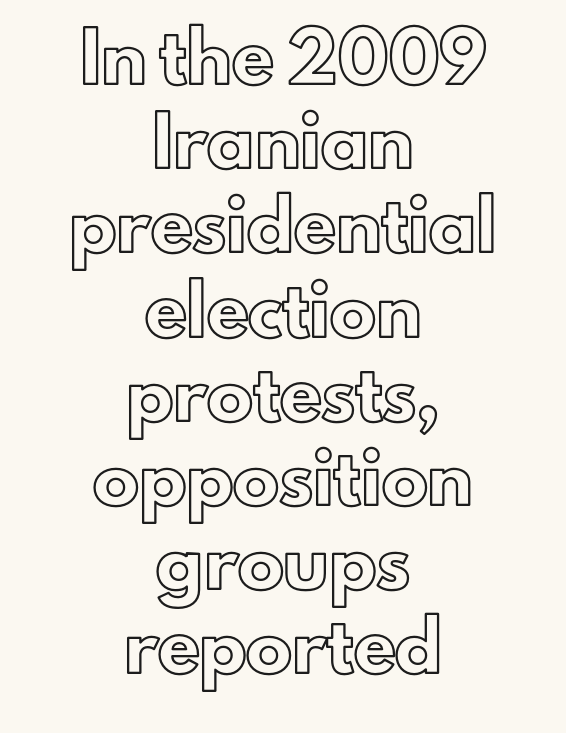
The image shows 46 px text type, upright; set centered, line spacing 1.83x, normal letter spacing, not underlined; a small x-height.
